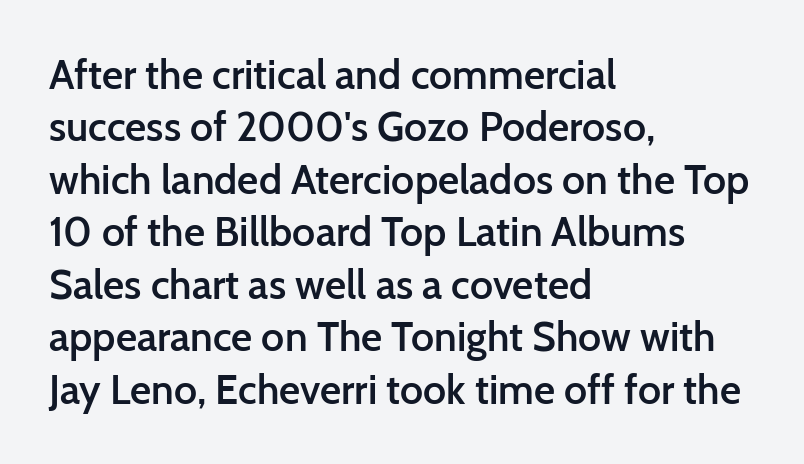
Q: Is the text bold? A: Semi-bold.
Q: Is the text italic (slanted)? A: No, it is upright.
Q: Is the typeface a serif or a sans-serif typeface? A: Sans-serif.
Q: Is the text underlined? A: No.
Q: How is the paragraph aligned? A: Left-aligned.
Q: Is the spacing between letters normal or unusually wide? A: Normal.
Q: Is the spacing between lines tight, normal or loose? A: Normal.
Q: Width (condensed, normal, or wide)? A: Normal.
Q: Stroke contrast? A: Low.
Q: x-height? A: Medium.
Q: Monospaced? A: No.
